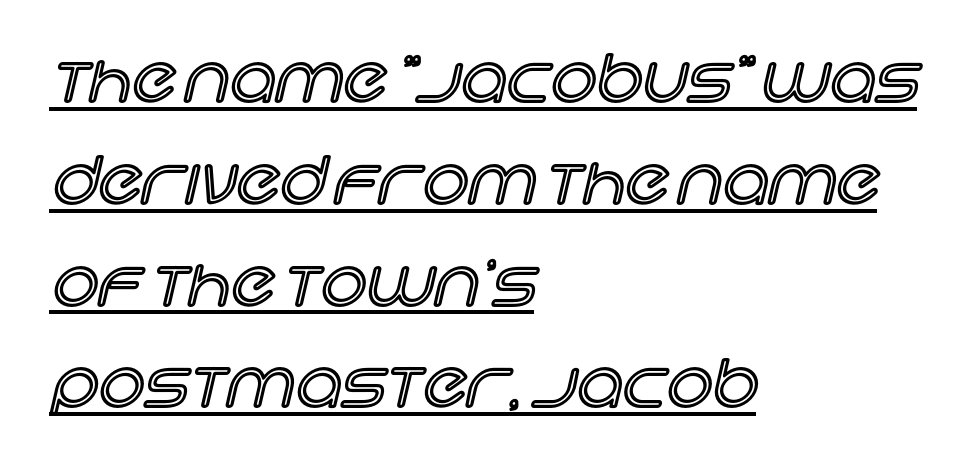
Q: Is the text italic (slanted)? A: Yes.
Q: Is the text underlined? A: Yes.
Q: How is the paragraph aligned? A: Left-aligned.
Q: Is the spacing between letters normal or unusually wide? A: Normal.
Q: Is the spacing between lines tight, normal or loose? A: Normal.
Q: Width (condensed, normal, or wide)? A: Normal.
Q: x-height? A: Large.
Q: Monospaced? A: No.
